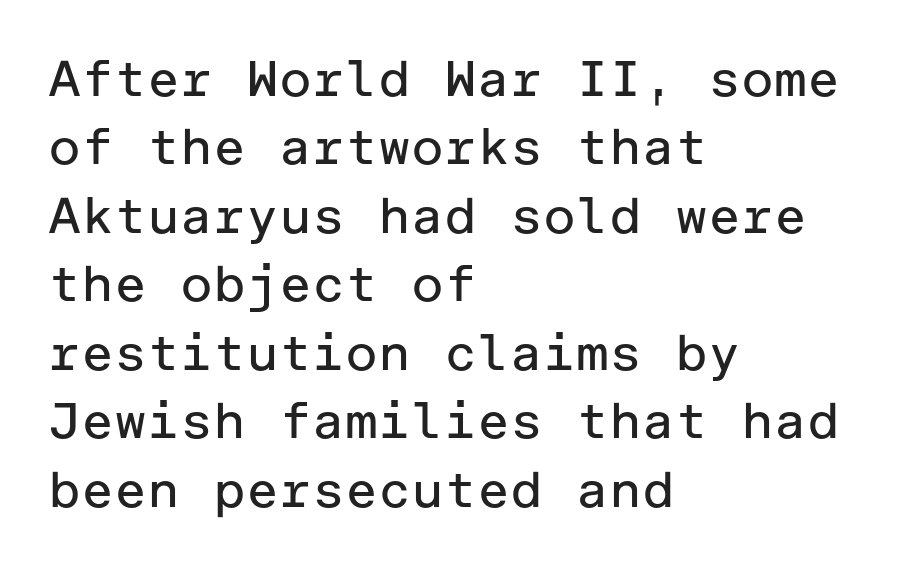
The image shows 50 px regular-weight sans-serif type, upright; set left-aligned, normal line spacing (1.37x), normal letter spacing, not underlined; low stroke contrast and a medium x-height.
